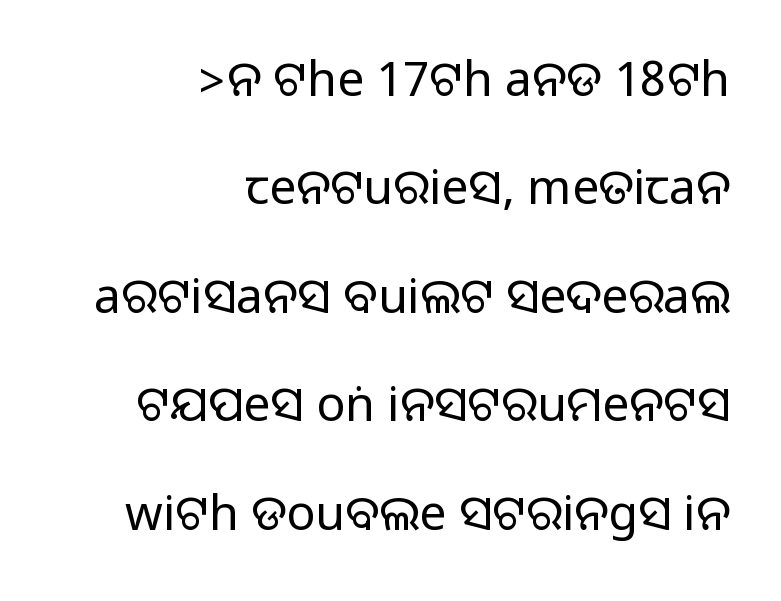
Here the designer chose a conventional face with non-uniform glyph widths. The space beneath each line is pristine and unruled. The block of text is sparse from top to bottom, with ample space between rows. Short and long lines alike share a common ending point at right. The passage shown has conventional tracking throughout. What kind of face is this? One without serifs — a sans.
